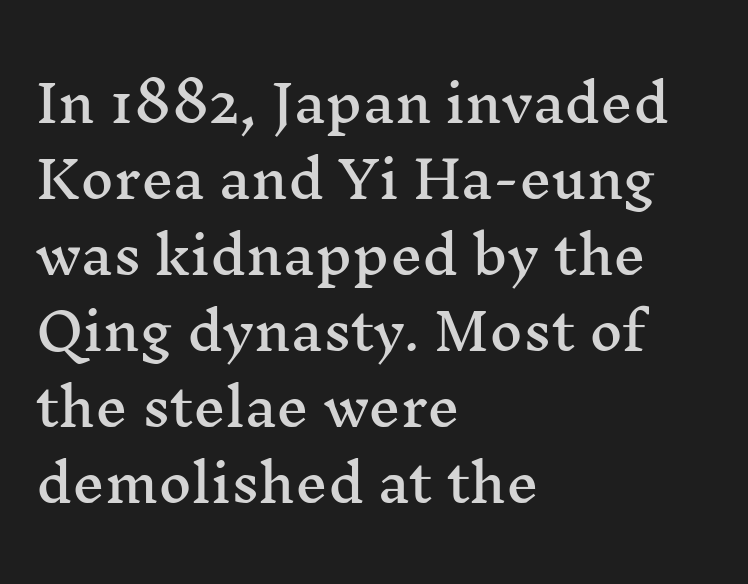
Q: Is the text italic (slanted)? A: No, it is upright.
Q: Is the typeface a serif or a sans-serif typeface? A: Serif.
Q: Is the text underlined? A: No.
Q: How is the paragraph aligned? A: Left-aligned.
Q: Is the spacing between letters normal or unusually wide? A: Normal.
Q: Is the spacing between lines tight, normal or loose? A: Normal.
Q: Width (condensed, normal, or wide)? A: Wide.
Q: Stroke contrast? A: Medium.
Q: x-height? A: Medium.
Q: Monospaced? A: No.
